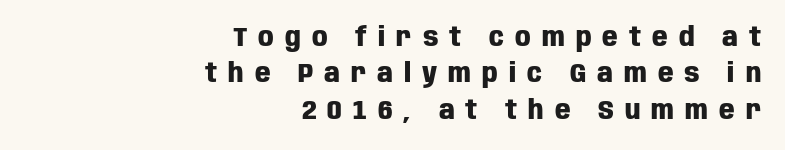
Q: Is the text bold? A: Yes.
Q: Is the text italic (slanted)? A: No, it is upright.
Q: Is the text underlined? A: No.
Q: How is the paragraph aligned? A: Right-aligned.
Q: Is the spacing between letters normal or unusually wide? A: Unusually wide.
Q: Is the spacing between lines tight, normal or loose? A: Normal.
